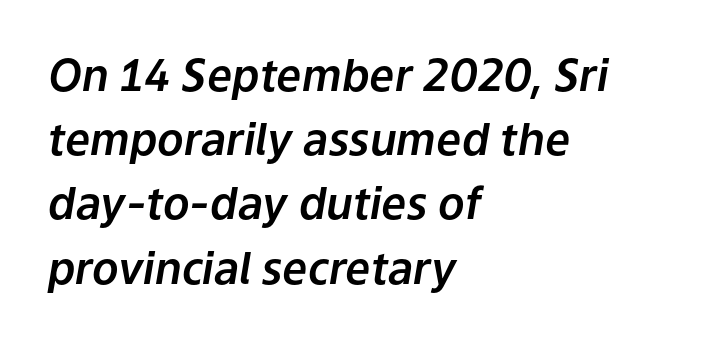
Q: Is the text italic (slanted)? A: Yes, it leans right by about 9 degrees.
Q: Is the text underlined? A: No.
Q: How is the paragraph aligned? A: Left-aligned.
Q: Is the spacing between letters normal or unusually wide? A: Normal.
Q: Is the spacing between lines tight, normal or loose? A: Normal.
Q: Width (condensed, normal, or wide)? A: Normal.
Q: Stroke contrast? A: Low.
Q: x-height? A: Medium.
Q: Monospaced? A: No.
